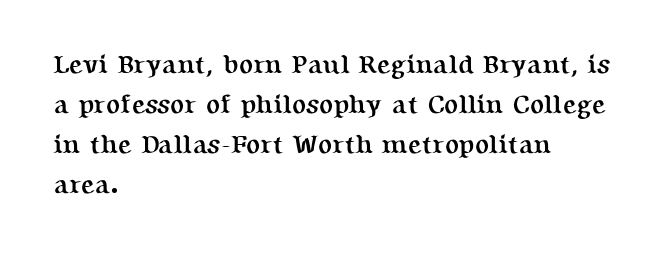
The image shows 26 px bold type, upright; set left-aligned, normal line spacing (1.54x), normal letter spacing, not underlined.
